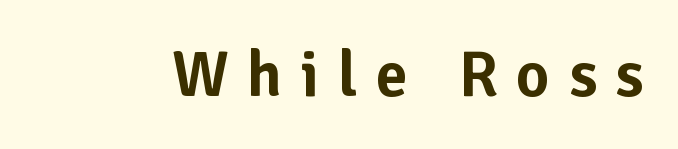
Notice how the stems are strictly vertical — no italics here. Descender tails drop into unmarked territory. Spacing between characters has been opened up far beyond the box default. Here the designer chose a conventional face with non-uniform glyph widths. Letterform terminals end flat and unadorned throughout the passage.
